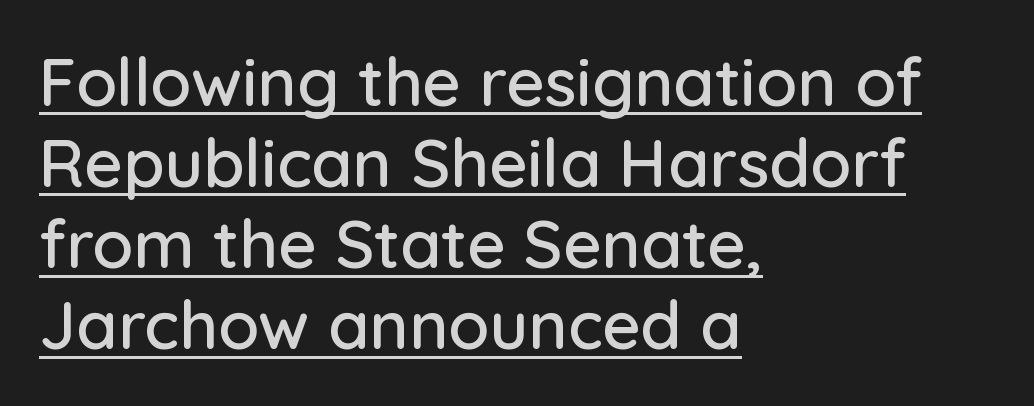
The image shows 67 px sans-serif type, upright; set left-aligned, line spacing 1.21x, normal letter spacing, underlined; low stroke contrast and a medium x-height.
